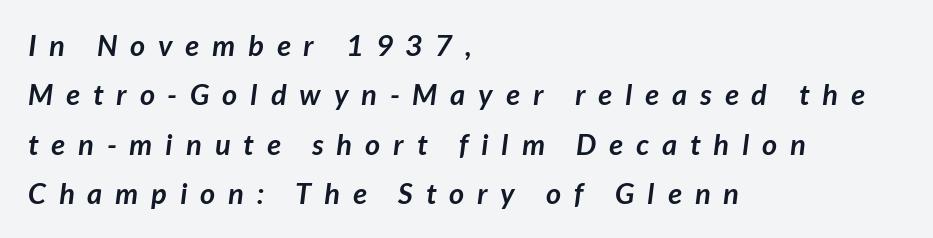
This rendering uses left alignment, leaving the right contour irregular. To sum up the face: it is a sans, with no serifs. This sample uses expanded letter spacing, leaving extra air between glyphs. The passage shown is typed in a proportional face where columns would drift. A clean baseline with only descenders dipping below it. In terms of weight, the rendering is a true, heavy bold.
